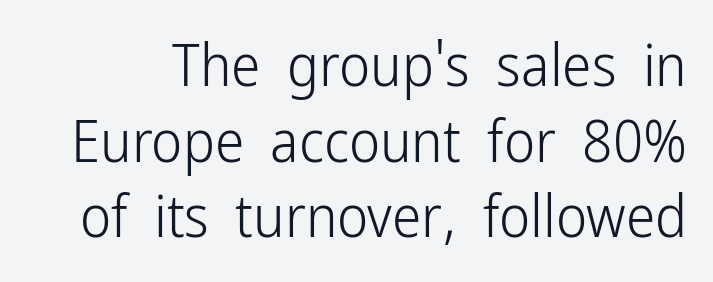
The image shows 59 px light, condensed sans-serif type, upright; set normal line spacing (1.28x), normal letter spacing, not underlined; low stroke contrast and a medium x-height.
